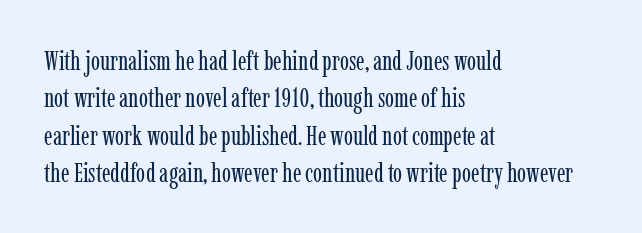
Q: Is the text bold? A: No.
Q: Is the text italic (slanted)? A: No, it is upright.
Q: Is the text underlined? A: No.
Q: How is the paragraph aligned? A: Left-aligned.
Q: Is the spacing between letters normal or unusually wide? A: Normal.
Q: Is the spacing between lines tight, normal or loose? A: Normal.
